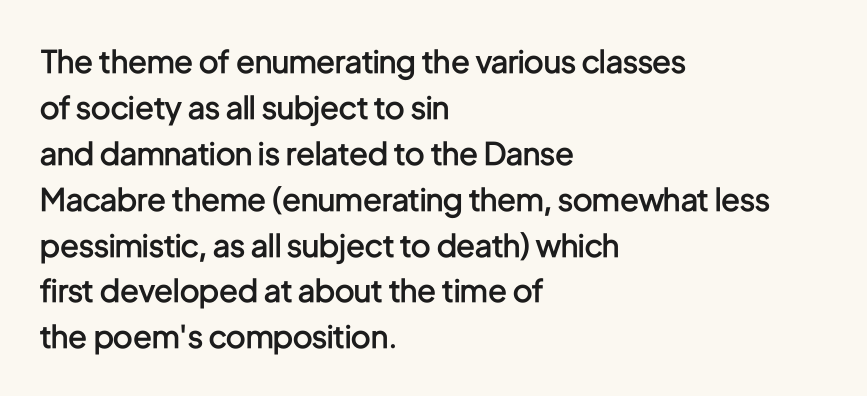
{"serif": "no", "italic": "no", "bold": "semi", "weight": "semibold", "width": "condensed", "stroke_contrast": "low", "x_height": "medium", "monospaced": "no", "underline": "no", "align": "left", "line_spacing": "normal", "line_spacing_ratio": 1.48, "letter_spacing": "normal", "letter_spacing_em": 0.0, "glyph_px": 31}
